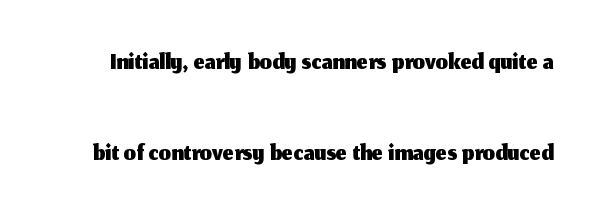
{"serif": "no", "italic": "no", "width": "normal", "stroke_contrast": "medium", "x_height": "medium", "monospaced": "no", "underline": "no", "line_spacing": "loose", "line_spacing_ratio": 2.33, "letter_spacing": "normal", "letter_spacing_em": 0.0, "glyph_px": 39}
